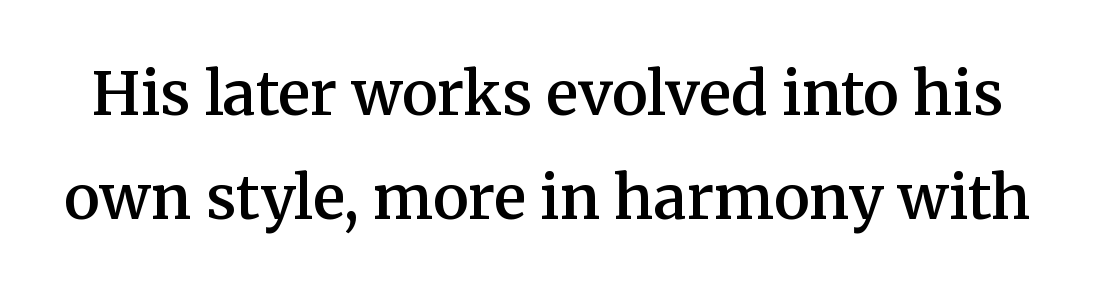
{"serif": "yes", "italic": "no", "bold": "semi", "weight": "semibold", "width": "normal", "stroke_contrast": "medium", "x_height": "medium", "monospaced": "no", "underline": "no", "line_spacing_ratio": 1.73, "letter_spacing": "normal", "letter_spacing_em": 0.0, "glyph_px": 60}
